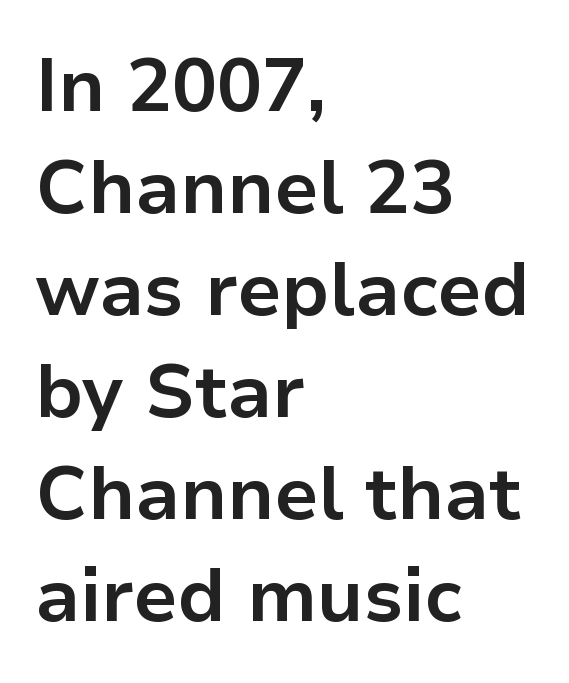
Q: Is the text bold? A: Yes.
Q: Is the text italic (slanted)? A: No, it is upright.
Q: Is the typeface a serif or a sans-serif typeface? A: Sans-serif.
Q: Is the text underlined? A: No.
Q: How is the paragraph aligned? A: Left-aligned.
Q: Is the spacing between letters normal or unusually wide? A: Normal.
Q: Is the spacing between lines tight, normal or loose? A: Normal.
Q: Width (condensed, normal, or wide)? A: Normal.
Q: Stroke contrast? A: Low.
Q: x-height? A: Medium.
Q: Monospaced? A: No.
